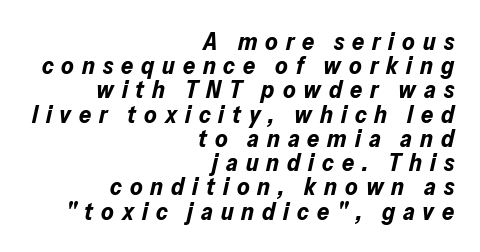
This sample is right-justified, so line beginnings fall wherever the words allow. Looking at the ascenders, they clearly lean. The type is letterspaced generously, with wide tracking. The rendering uses a bold face; every stroke is thick and dark.
